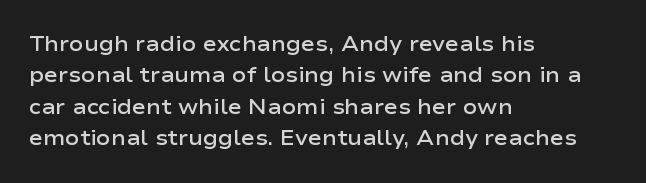
The glyphs have the mass of a demibold cut, below bold. The compositor pushed each line to the left boundary. The passage shown is not underscored anywhere. Caption: standard tracking, unaltered. Reading down the column, the eye jumps a familiar distance to each next line. The axis of the letterforms is exactly vertical.
